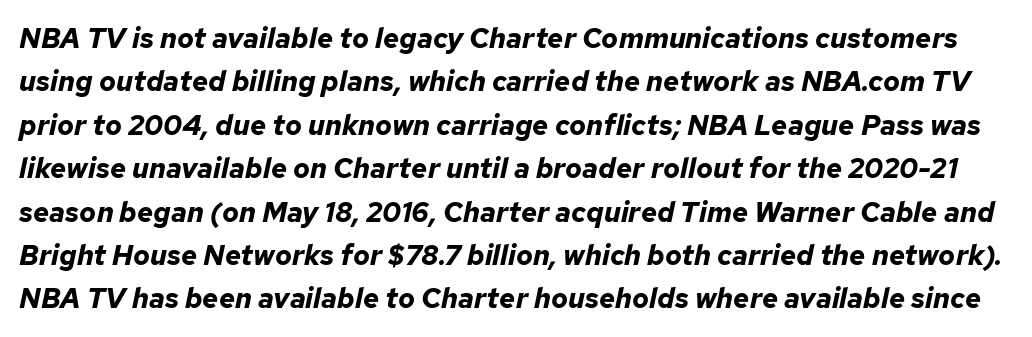
Q: Is the text bold? A: Yes.
Q: Is the text italic (slanted)? A: Yes, it leans right by about 12 degrees.
Q: Is the text underlined? A: No.
Q: Is the spacing between letters normal or unusually wide? A: Normal.
Q: Is the spacing between lines tight, normal or loose? A: Normal.
Q: Width (condensed, normal, or wide)? A: Normal.
Q: Stroke contrast? A: Low.
Q: x-height? A: Medium.
Q: Monospaced? A: No.
